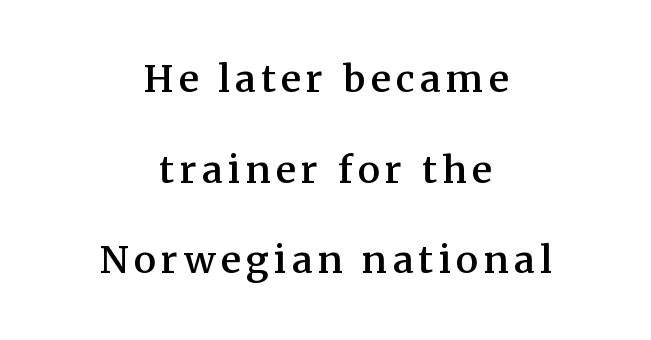
The image shows 37 px semibold serif type, upright; set centered, loose line spacing (2.45x), not underlined; medium stroke contrast and a medium x-height.
